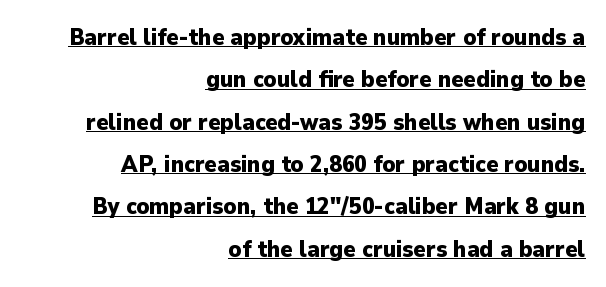
What weight is shown? A full bold with thick strokes. Every character sits straight up, as roman type does. A continuous stroke trails under the words, as in a hyperlink. Does extra space separate the letters? No, they use regular spacing.
